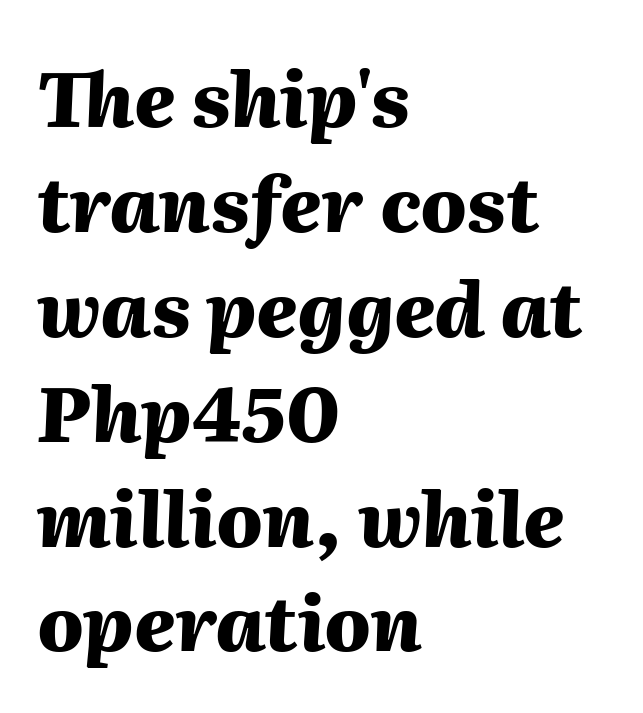
The image shows 76 px heavy type, italic (leaning right); set left-aligned, normal line spacing (1.38x), normal letter spacing, not underlined; medium stroke contrast and a medium x-height.
